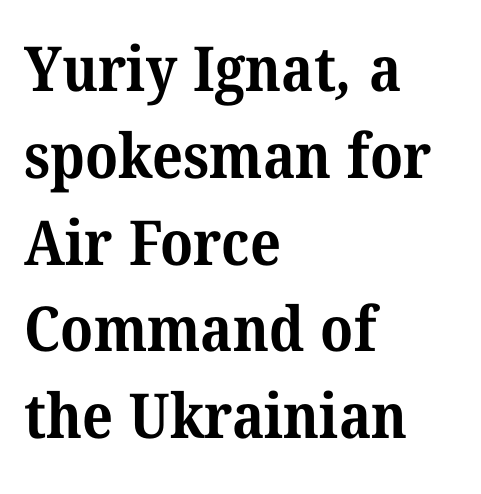
The image shows 62 px bold serif type; set left-aligned, normal line spacing (1.4x), normal letter spacing, not underlined; medium stroke contrast and a medium x-height.
